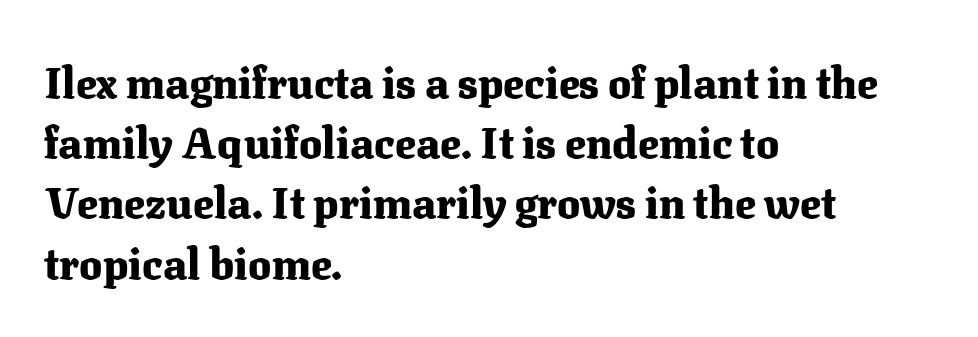
{"serif": "yes", "italic": "no", "bold": "yes", "weight": "heavy", "width": "normal", "stroke_contrast": "medium", "x_height": "medium", "monospaced": "no", "underline": "no", "align": "left", "line_spacing": "normal", "line_spacing_ratio": 1.4, "letter_spacing": "normal", "letter_spacing_em": 0.0, "glyph_px": 43}
